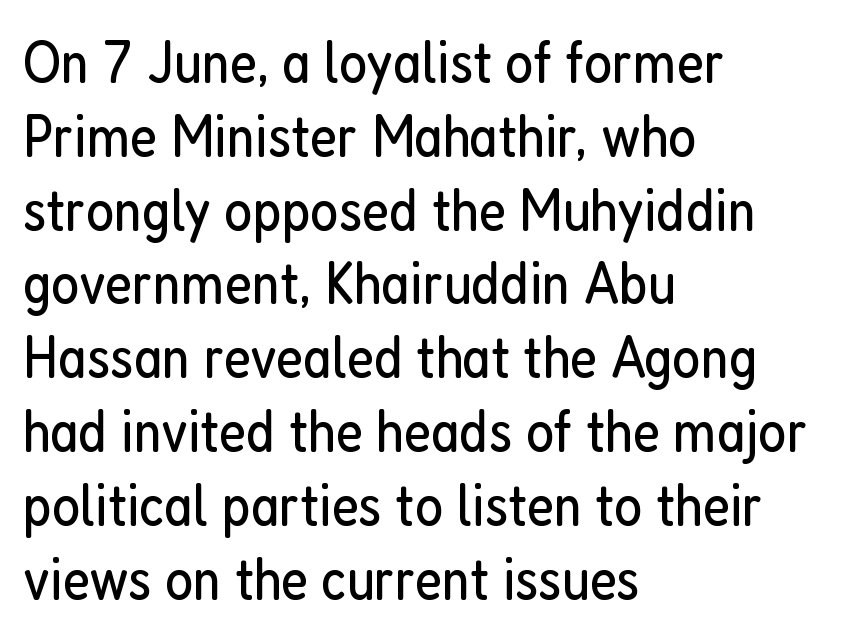
{"serif": "no", "italic": "no", "bold": "no", "weight": "regular", "width": "condensed", "stroke_contrast": "low", "x_height": "medium", "monospaced": "no", "underline": "no", "align": "left", "line_spacing_ratio": 1.23, "letter_spacing": "normal", "letter_spacing_em": 0.0, "glyph_px": 60}
